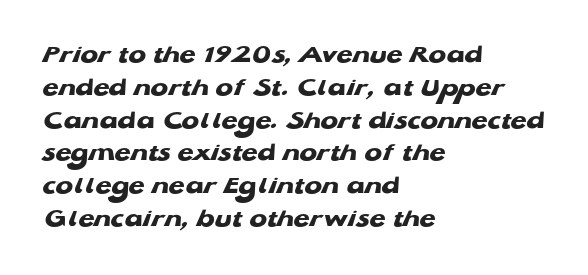
Q: Is the text bold? A: Yes.
Q: Is the text underlined? A: No.
Q: How is the paragraph aligned? A: Left-aligned.
Q: Is the spacing between letters normal or unusually wide? A: Normal.
Q: Is the spacing between lines tight, normal or loose? A: Normal.
